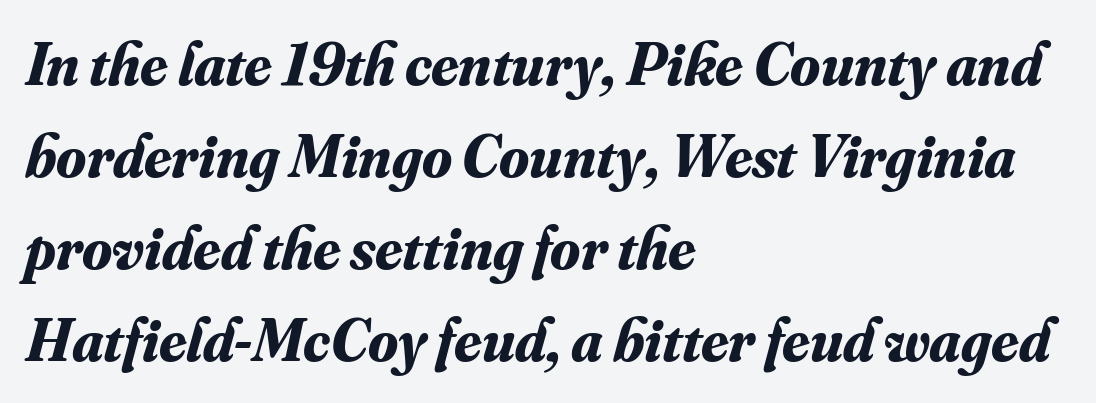
The image shows 61 px bold serif type, italic (leaning right); set left-aligned, normal line spacing (1.51x), normal letter spacing, not underlined; medium stroke contrast and a small x-height.
